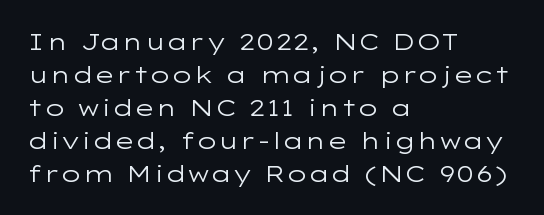
{"italic": "no", "bold": "no", "underline": "no", "align": "left", "line_spacing": "normal", "line_spacing_ratio": 1.43, "letter_spacing": "normal", "letter_spacing_em": 0.0, "glyph_px": 23}
